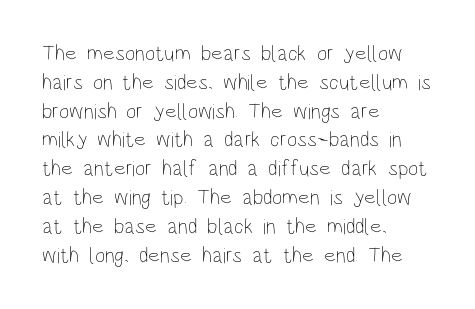
The image shows 22 px text type, upright; set left-aligned, normal line spacing (1.31x), normal letter spacing, not underlined.
